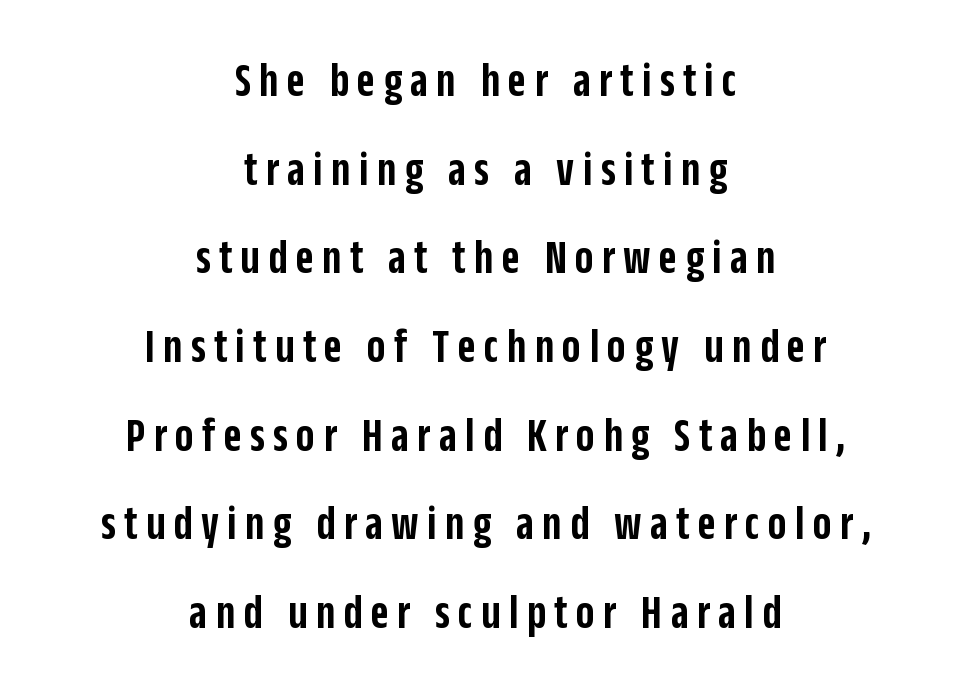
A centered setting, common on invitations and titles, is used for this passage. Rendered with straight, roman letterforms. Typographically, this falls in the sans-serif category. The specimen omits any rule beneath the text block's lines. Note the varied advance widths — an 'i' is clearly narrower than an 'm'. These words are printed semibold, heavier than regular yet not bold.
